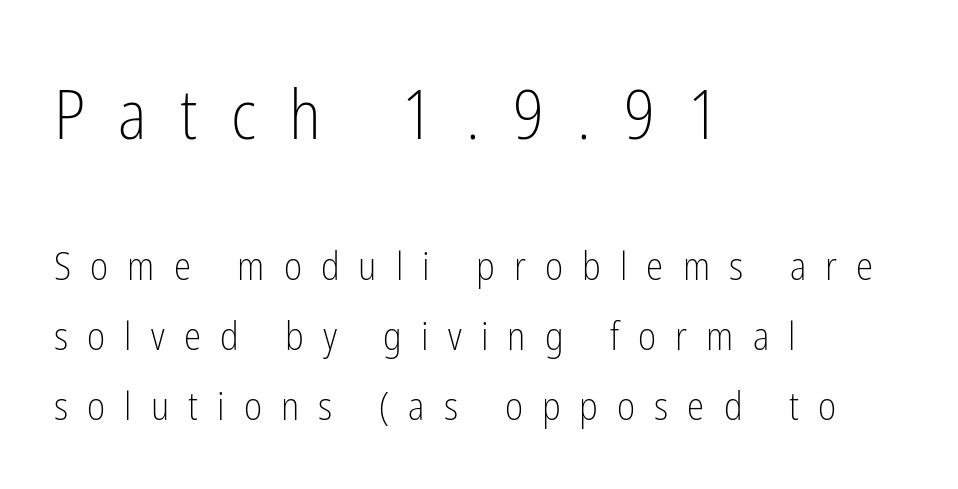
The image shows 68 px light, condensed sans-serif type, upright; set left-aligned, line spacing 1.8x, unusually wide letter spacing (+0.49 em), not underlined; the first (top) block is 1.74x larger; low stroke contrast and a medium x-height.
